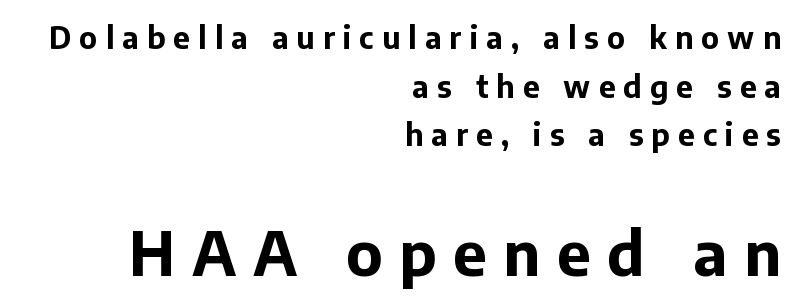
The image shows 61 px bold sans-serif type, upright; set right-aligned, normal line spacing (1.62x), unusually wide letter spacing (+0.27 em), not underlined; the second (bottom) block is 2.03x larger; low stroke contrast and a medium x-height.
